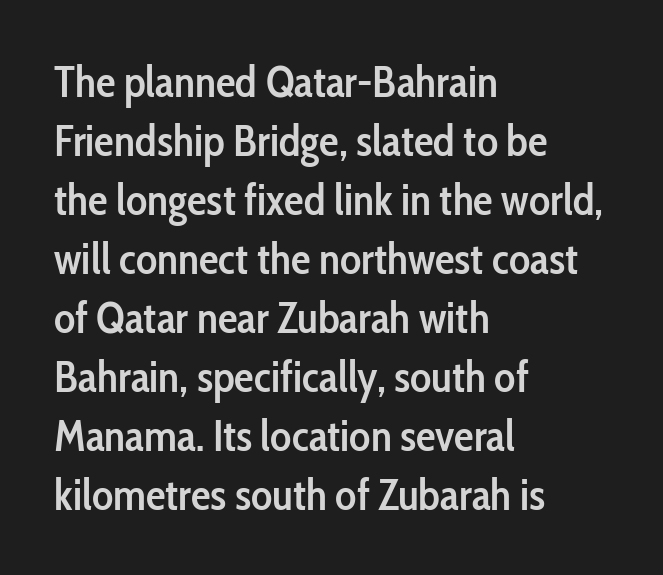
Q: Is the text bold? A: Semi-bold.
Q: Is the text italic (slanted)? A: No, it is upright.
Q: Is the typeface a serif or a sans-serif typeface? A: Sans-serif.
Q: Is the text underlined? A: No.
Q: How is the paragraph aligned? A: Left-aligned.
Q: Is the spacing between letters normal or unusually wide? A: Normal.
Q: Is the spacing between lines tight, normal or loose? A: Normal.
Q: Width (condensed, normal, or wide)? A: Condensed.
Q: Stroke contrast? A: Low.
Q: x-height? A: Medium.
Q: Monospaced? A: No.
